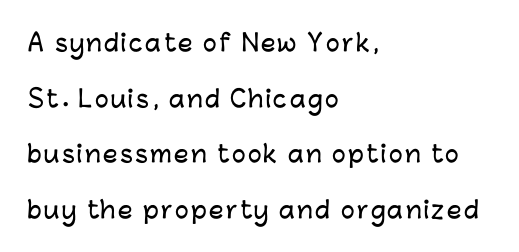
The image shows 23 px text type, upright; set left-aligned, loose line spacing (2.42x), not underlined.
